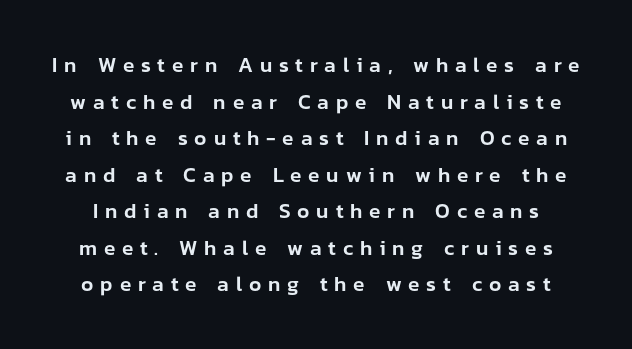
{"italic": "no", "underline": "no", "line_spacing_ratio": 1.74, "letter_spacing": "wide", "letter_spacing_em": 0.32, "glyph_px": 21}
